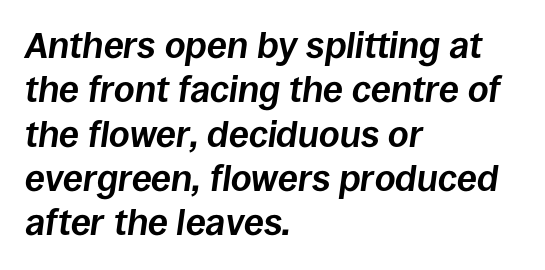
Is the type slanted? Yes — the strokes lean at a clear angle. The letterforms sit shoulder to shoulder at normal distance. The glyphs are unaccompanied by any horizontal stroke below them. Stroke thickness is high; the sample reads as a true bold. These lines are rendered in a variable-pitch font.
